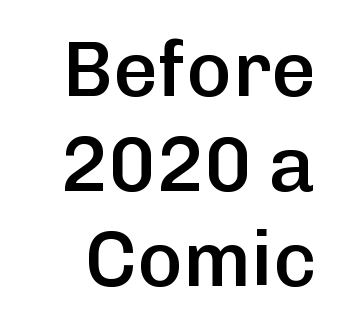
The image shows 78 px semibold sans-serif type, upright; set line spacing 1.22x, normal letter spacing, not underlined; low stroke contrast and a medium x-height.
